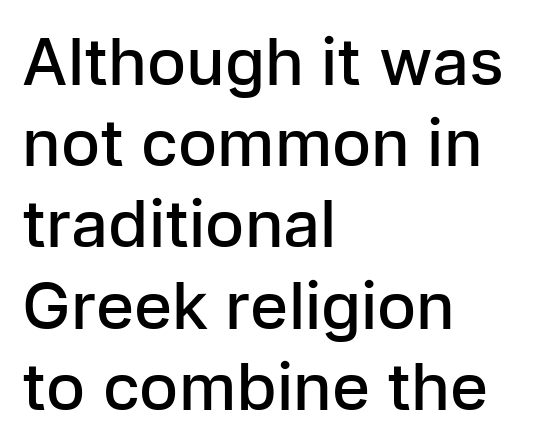
One-word summary of the alignment: left. The letters sit at their default tracking, neither squeezed nor spread. I'd call this a sans setting — the letters go barefoot. Whoever set this chose a conventional vertical rhythm. Bold? Not quite — semibold, heavier than regular but stopping short. Characters remain perfectly vertical along every line.
